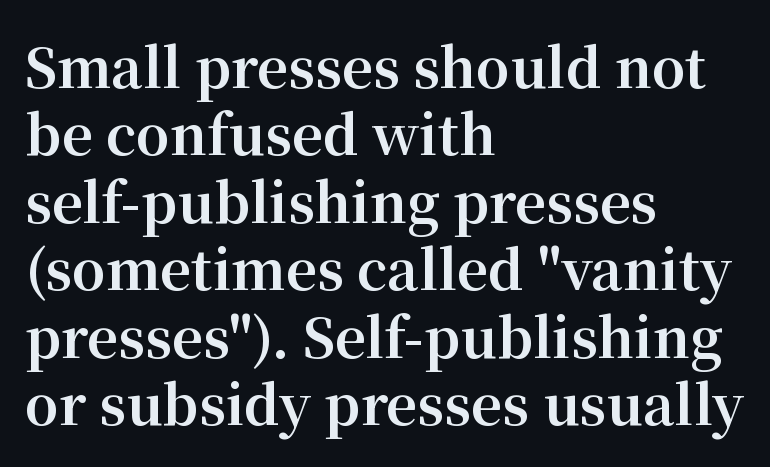
{"serif": "yes", "italic": "no", "bold": "yes", "weight": "bold", "width": "normal", "stroke_contrast": "medium", "x_height": "medium", "monospaced": "no", "underline": "no", "align": "left", "line_spacing": "normal", "line_spacing_ratio": 1.25, "letter_spacing": "normal", "letter_spacing_em": 0.0, "glyph_px": 54}
